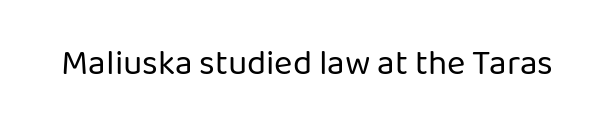
Default kerning and tracking; the words read as compact shapes. The typeface has the unassuming heft of standard copy or less. If you drew a line through each stem, it would be perfectly vertical. The rendering uses natural spacing where letterforms have individual widths.
